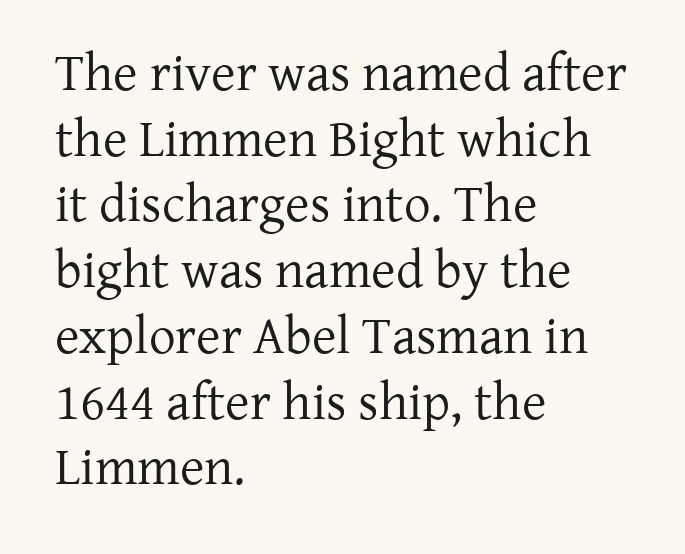
{"serif": "yes", "italic": "no", "bold": "no", "weight": "regular", "width": "normal", "stroke_contrast": "low", "x_height": "medium", "monospaced": "no", "underline": "no", "align": "left", "line_spacing_ratio": 1.24, "letter_spacing": "normal", "letter_spacing_em": 0.0, "glyph_px": 53}
